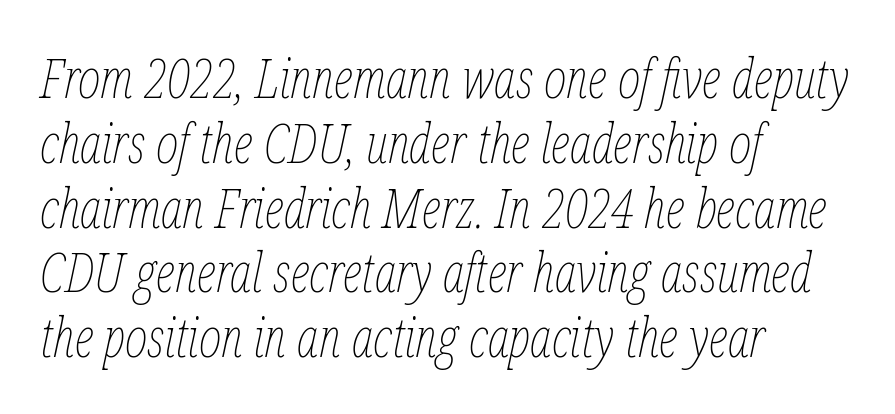
The image shows 54 px thin, condensed type, italic (leaning right); set left-aligned, line spacing 1.2x, normal letter spacing, not underlined; low stroke contrast and a medium x-height.
